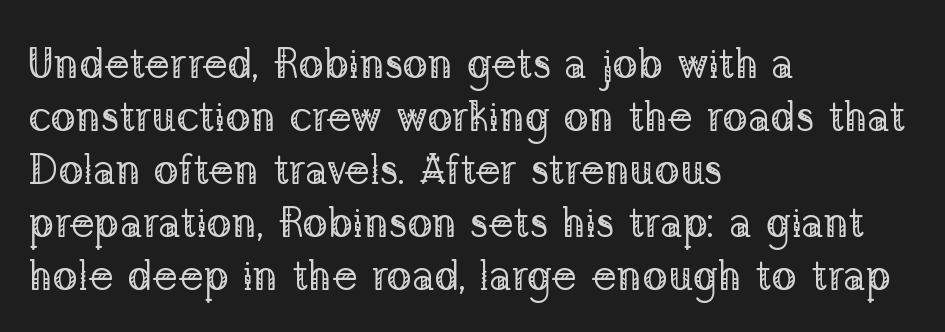
Q: Is the text bold? A: No.
Q: Is the text italic (slanted)? A: No, it is upright.
Q: Is the typeface a serif or a sans-serif typeface? A: Serif.
Q: Is the text underlined? A: No.
Q: How is the paragraph aligned? A: Left-aligned.
Q: Is the spacing between letters normal or unusually wide? A: Normal.
Q: Is the spacing between lines tight, normal or loose? A: Normal.
Q: Width (condensed, normal, or wide)? A: Normal.
Q: Stroke contrast? A: Low.
Q: x-height? A: Medium.
Q: Monospaced? A: No.
